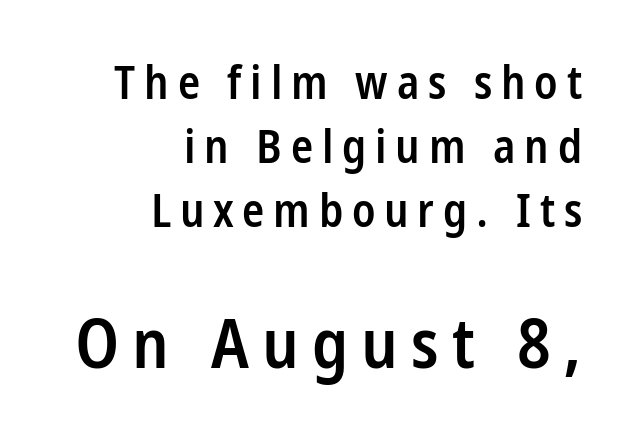
Q: Is the text bold? A: Semi-bold.
Q: Is the text italic (slanted)? A: No, it is upright.
Q: Is the typeface a serif or a sans-serif typeface? A: Sans-serif.
Q: Is the text underlined? A: No.
Q: How is the paragraph aligned? A: Right-aligned.
Q: Is the spacing between lines tight, normal or loose? A: Normal.
Q: Which block of text is set in a larger size, the first (top) or the second (bottom)? A: The second (bottom) one.
Q: Width (condensed, normal, or wide)? A: Condensed.
Q: Stroke contrast? A: Low.
Q: x-height? A: Medium.
Q: Monospaced? A: No.
